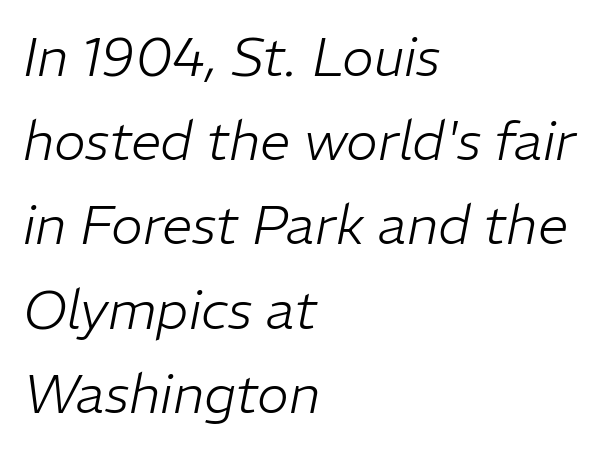
Q: Is the text bold? A: No.
Q: Is the text italic (slanted)? A: Yes, it leans right by about 11 degrees.
Q: Is the text underlined? A: No.
Q: How is the paragraph aligned? A: Left-aligned.
Q: Is the spacing between letters normal or unusually wide? A: Normal.
Q: Is the spacing between lines tight, normal or loose? A: Normal.
Q: Width (condensed, normal, or wide)? A: Normal.
Q: Stroke contrast? A: Low.
Q: x-height? A: Medium.
Q: Monospaced? A: No.
